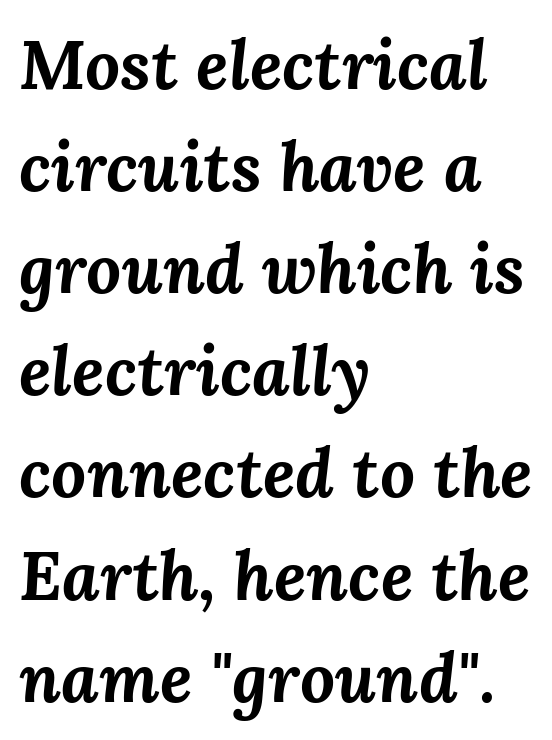
Q: Is the text bold? A: Yes.
Q: Is the text italic (slanted)? A: Yes, it leans right by about 3 degrees.
Q: Is the text underlined? A: No.
Q: How is the paragraph aligned? A: Left-aligned.
Q: Is the spacing between letters normal or unusually wide? A: Normal.
Q: Is the spacing between lines tight, normal or loose? A: Normal.
Q: Width (condensed, normal, or wide)? A: Normal.
Q: Stroke contrast? A: Medium.
Q: x-height? A: Medium.
Q: Monospaced? A: No.
